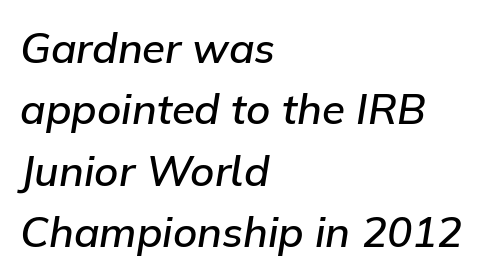
Q: Is the text bold? A: Semi-bold.
Q: Is the text italic (slanted)? A: Yes, it leans right by about 9 degrees.
Q: Is the text underlined? A: No.
Q: How is the paragraph aligned? A: Left-aligned.
Q: Is the spacing between letters normal or unusually wide? A: Normal.
Q: Is the spacing between lines tight, normal or loose? A: Normal.
Q: Width (condensed, normal, or wide)? A: Normal.
Q: Stroke contrast? A: Low.
Q: x-height? A: Medium.
Q: Monospaced? A: No.
